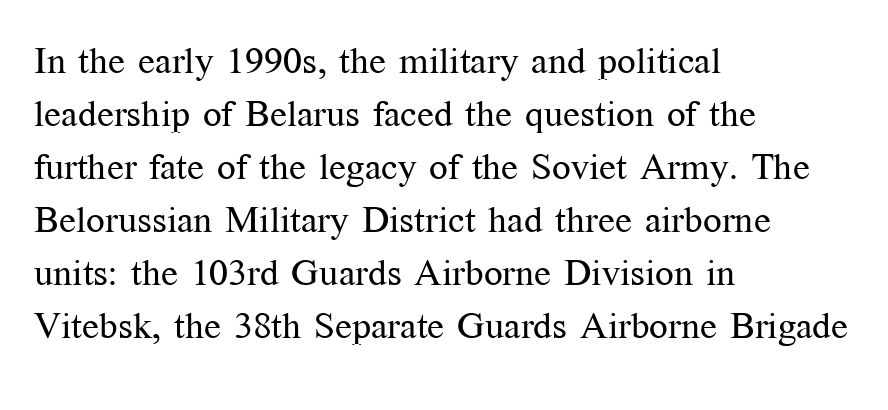
{"serif": "yes", "italic": "no", "bold": "no", "weight": "regular", "width": "normal", "stroke_contrast": "medium", "x_height": "medium", "monospaced": "no", "underline": "no", "align": "left", "line_spacing": "normal", "line_spacing_ratio": 1.43, "letter_spacing": "normal", "letter_spacing_em": 0.0, "glyph_px": 37}
